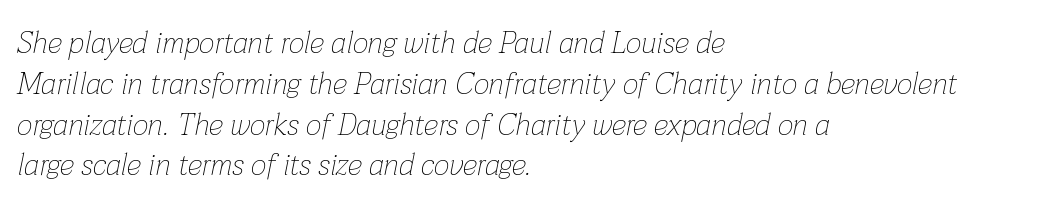
{"italic": "yes", "lean": "right", "slant_degrees": 12, "bold": "no", "weight": "thin", "width": "normal", "stroke_contrast": "low", "x_height": "medium", "monospaced": "no", "underline": "no", "align": "left", "line_spacing": "normal", "line_spacing_ratio": 1.36, "letter_spacing": "normal", "letter_spacing_em": 0.0, "glyph_px": 30}
